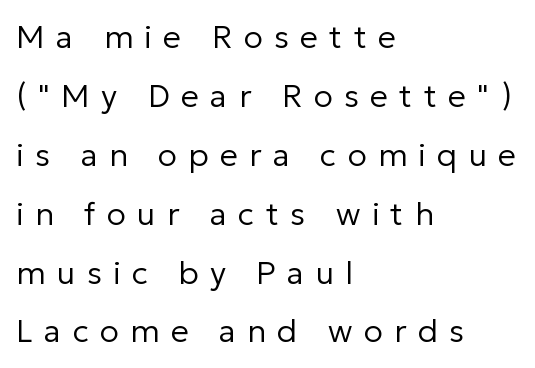
Only glyphs here, with clear space below each row. The text was rendered using a sans face with plain stroke endings. In terms of posture, this sample is upright. Here the designer chose a conventional face with non-uniform glyph widths.
